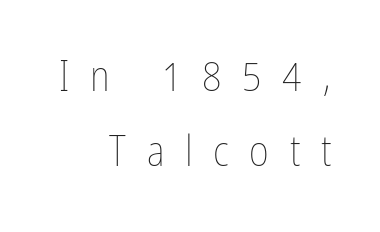
Compared with typical body copy, the letter spacing here is much looser. The rendering uses natural spacing where letterforms have individual widths. In terms of posture, this sample is upright. Does the copy run flush right? Yes — the right margin is perfectly even. Is this a heavy cut? Hardly; it is regular or lighter.
